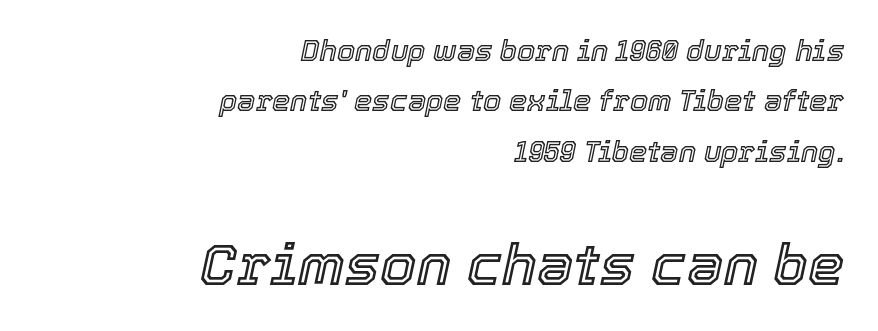
Q: Is the text italic (slanted)? A: Yes, it leans right by about 12 degrees.
Q: Is the text underlined? A: No.
Q: How is the paragraph aligned? A: Right-aligned.
Q: Is the spacing between letters normal or unusually wide? A: Normal.
Q: Which block of text is set in a larger size, the first (top) or the second (bottom)? A: The second (bottom) one.
Q: Width (condensed, normal, or wide)? A: Normal.
Q: x-height? A: Medium.
Q: Monospaced? A: No.
